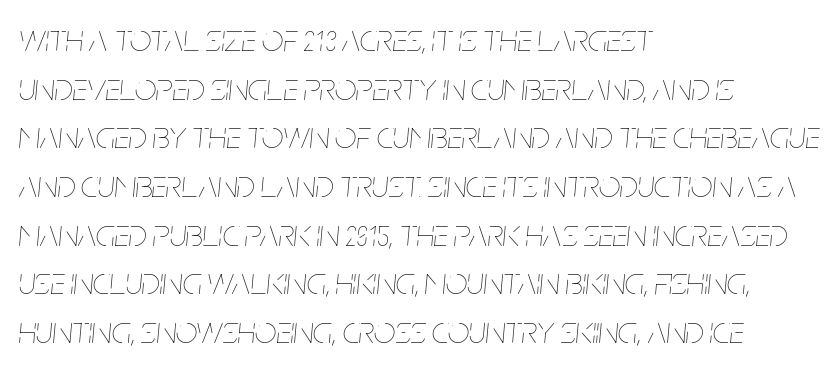
{"italic": "yes", "lean": "right", "slant_degrees": 5, "bold": "no", "weight": "thin", "width": "condensed", "stroke_contrast": "low", "x_height": "large", "monospaced": "no", "underline": "no", "align": "left", "line_spacing": "normal", "line_spacing_ratio": 1.28, "letter_spacing": "normal", "letter_spacing_em": 0.0, "glyph_px": 38}
